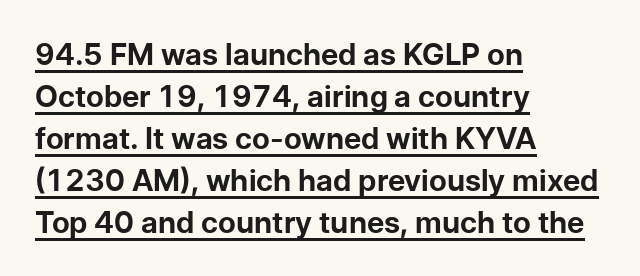
The image shows 30 px bold sans-serif type, upright; set left-aligned, normal line spacing (1.4x), normal letter spacing, underlined; low stroke contrast and a medium x-height.
